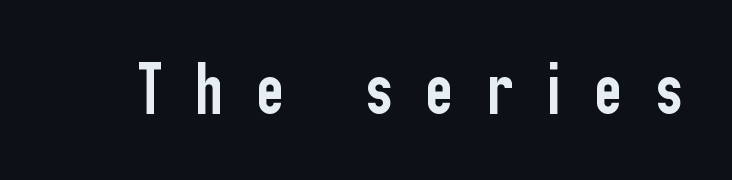
A typesetter would label this face a sans. Beneath every word, the page is bare. Looks like regular typesetting: each glyph gets only the width it needs. Style check: upright. The line texture is sparse and dotted thanks to wide tracking.
